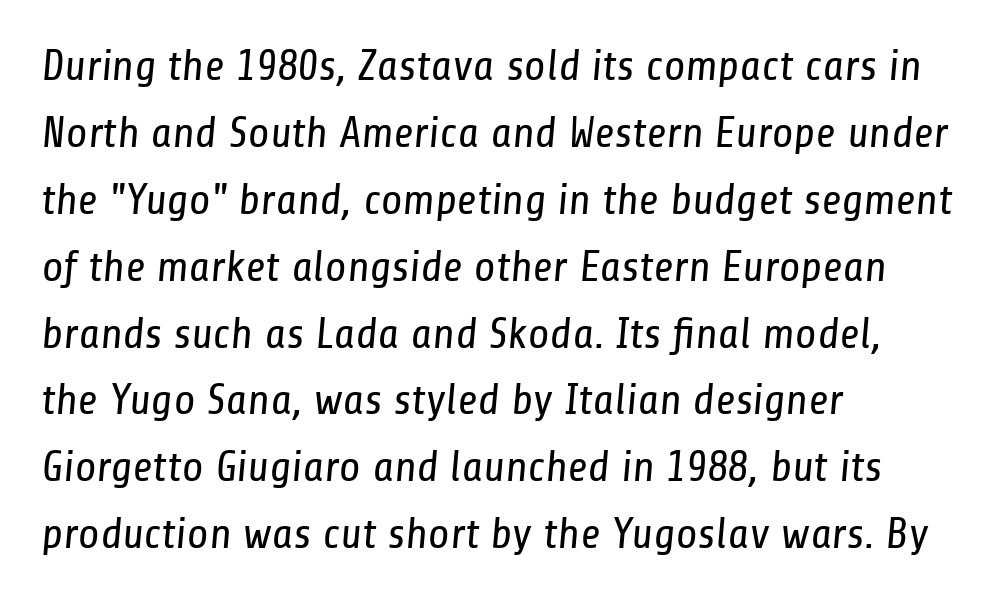
The image shows 44 px regular-weight, condensed sans-serif type; set left-aligned, normal line spacing (1.52x), normal letter spacing, not underlined; low stroke contrast and a medium x-height.
